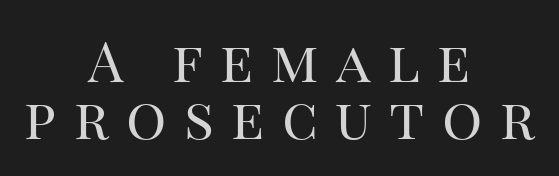
The image shows 56 px regular-weight serif type, upright; set centered, tight line spacing (1.02x), unusually wide letter spacing (+0.31 em), not underlined; high stroke contrast and a large x-height.
